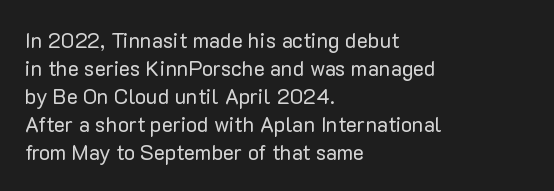
Q: Is the text bold? A: No.
Q: Is the text italic (slanted)? A: No, it is upright.
Q: Is the text underlined? A: No.
Q: How is the paragraph aligned? A: Left-aligned.
Q: Is the spacing between letters normal or unusually wide? A: Normal.
Q: Is the spacing between lines tight, normal or loose? A: Normal.
